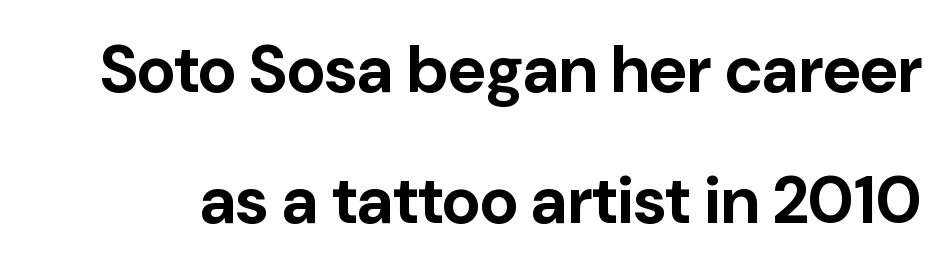
{"serif": "no", "italic": "no", "bold": "yes", "weight": "bold", "width": "normal", "stroke_contrast": "low", "x_height": "medium", "monospaced": "no", "underline": "no", "line_spacing": "loose", "line_spacing_ratio": 1.99, "letter_spacing": "normal", "letter_spacing_em": 0.0, "glyph_px": 66}
